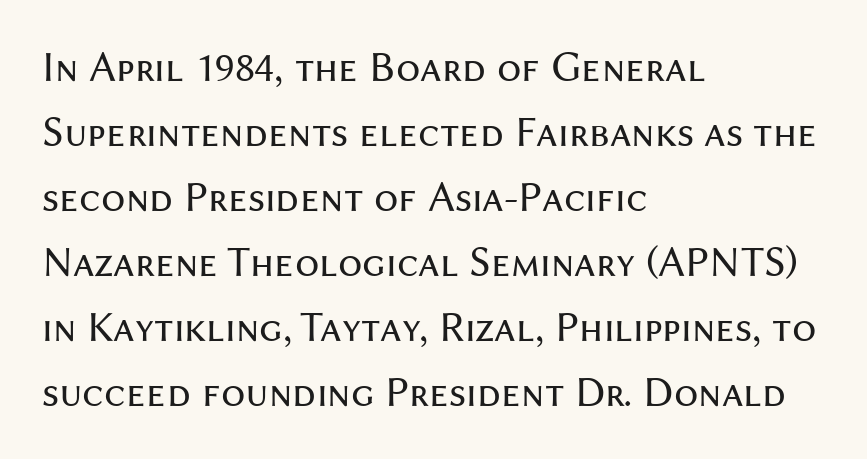
{"serif": "no", "italic": "no", "bold": "no", "weight": "regular", "width": "normal", "stroke_contrast": "medium", "x_height": "medium", "monospaced": "no", "underline": "no", "align": "left", "line_spacing": "normal", "line_spacing_ratio": 1.51, "letter_spacing": "normal", "letter_spacing_em": 0.0, "glyph_px": 43}
